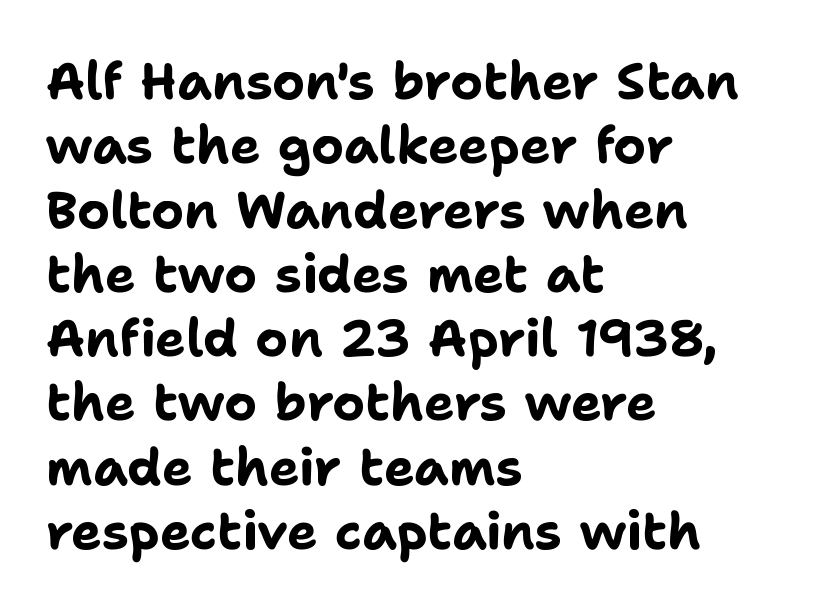
The image shows 51 px bold sans-serif type, upright; set left-aligned, normal line spacing (1.26x), normal letter spacing, not underlined; low stroke contrast and a medium x-height.
